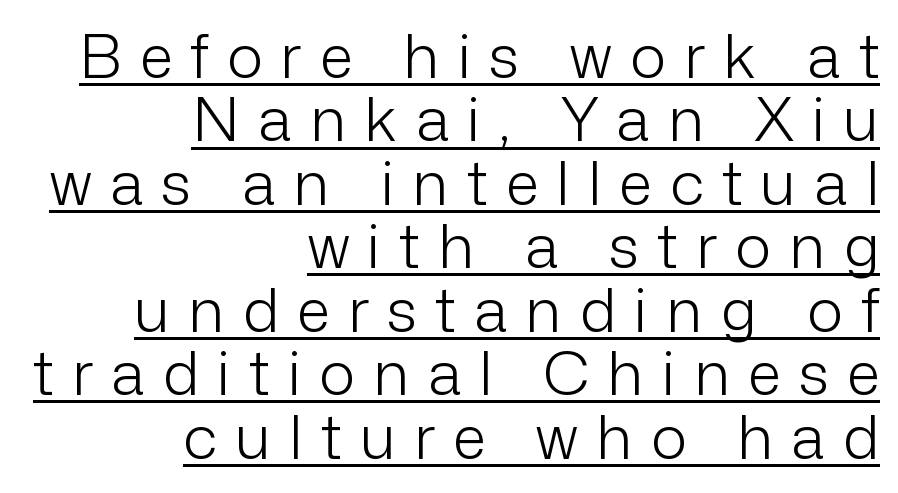
{"serif": "no", "italic": "no", "bold": "no", "weight": "light", "width": "normal", "stroke_contrast": "low", "x_height": "medium", "monospaced": "no", "underline": "yes", "align": "right", "line_spacing": "tight", "line_spacing_ratio": 1.04, "letter_spacing": "wide", "letter_spacing_em": 0.3, "glyph_px": 61}
